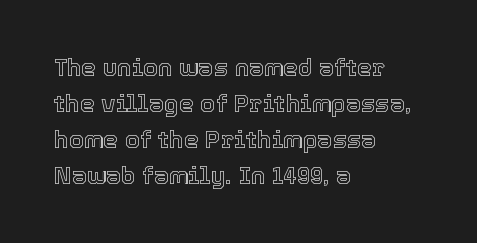
Q: Is the text italic (slanted)? A: No, it is upright.
Q: Is the text underlined? A: No.
Q: How is the paragraph aligned? A: Left-aligned.
Q: Is the spacing between letters normal or unusually wide? A: Normal.
Q: Is the spacing between lines tight, normal or loose? A: Normal.
